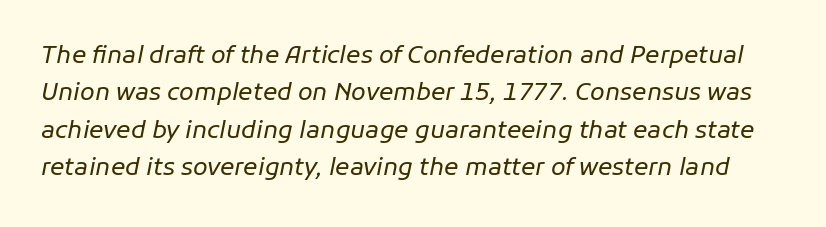
Q: Is the text bold? A: No.
Q: Is the text italic (slanted)? A: Yes, it leans right by about 11 degrees.
Q: Is the text underlined? A: No.
Q: Is the spacing between letters normal or unusually wide? A: Normal.
Q: Is the spacing between lines tight, normal or loose? A: Normal.
